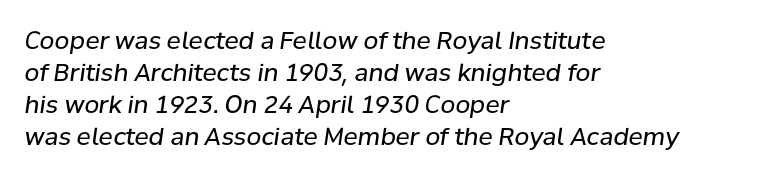
The image shows 24 px text type, italic (leaning right); set left-aligned, normal line spacing (1.33x), normal letter spacing, not underlined.
